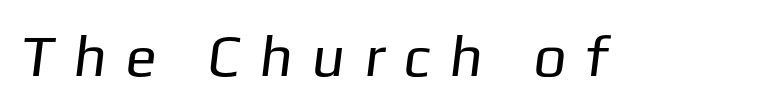
Q: Is the text bold? A: No.
Q: Is the typeface a serif or a sans-serif typeface? A: Sans-serif.
Q: Is the text underlined? A: No.
Q: Is the spacing between letters normal or unusually wide? A: Unusually wide.
Q: Width (condensed, normal, or wide)? A: Normal.
Q: Stroke contrast? A: Low.
Q: x-height? A: Medium.
Q: Monospaced? A: No.
